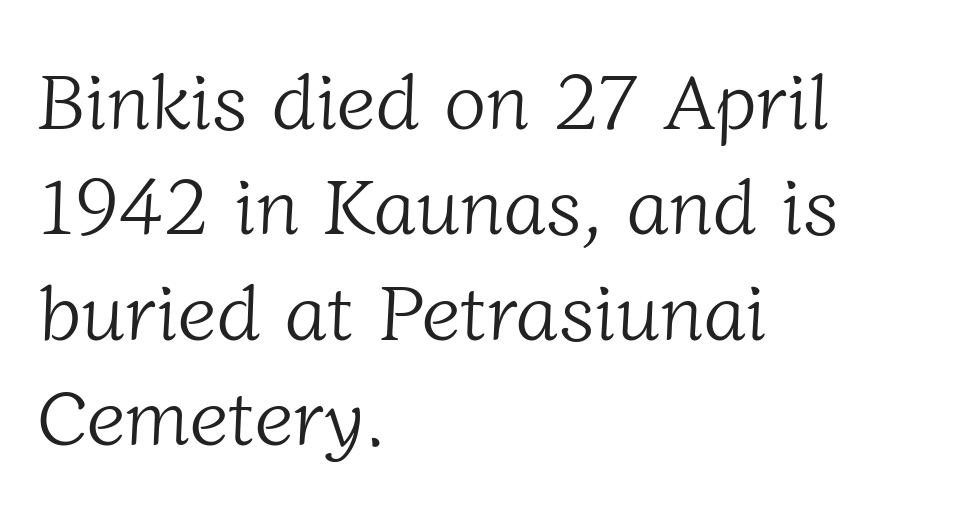
{"serif": "yes", "bold": "no", "weight": "light", "width": "normal", "stroke_contrast": "low", "x_height": "medium", "monospaced": "no", "underline": "no", "align": "left", "line_spacing": "normal", "line_spacing_ratio": 1.35, "letter_spacing": "normal", "letter_spacing_em": 0.0, "glyph_px": 78}
